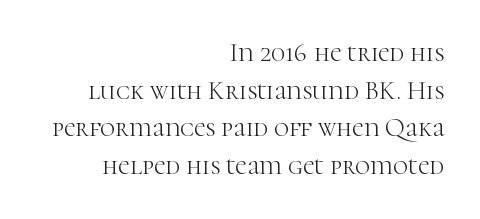
Leading matches the norm, producing a regular column. What stands out about the letter spacing? Nothing — it is the standard amount. The paragraph has a hard right edge and a soft left edge. Check the space under the baseline: it is left empty. Heft: none added — not bold.
